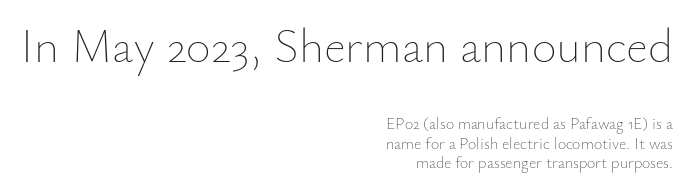
The rendering uses natural spacing where letterforms have individual widths. Ink coverage per letter is moderate at most. Tall strokes in this sample are plumb rather than angled. The zone under the glyphs is completely vacant. In CSS terms this would be text-align: right.
